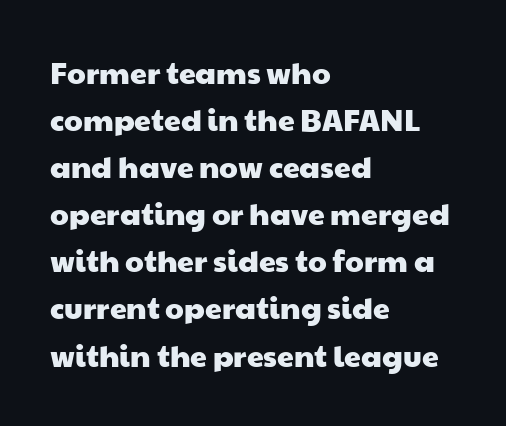
A typesetter would label this face a sans. Vertical spacing — default. This rendering leaves character spacing at its baseline value. Varying glyph widths throughout — classic text-font behaviour. This sample is left-justified, so line endings fall wherever the words run out.
